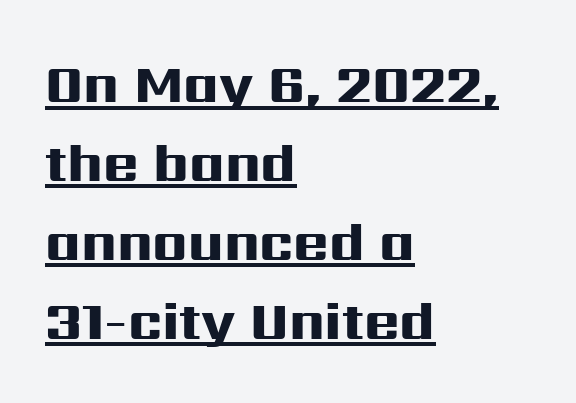
Q: Is the text bold? A: Yes.
Q: Is the text italic (slanted)? A: No, it is upright.
Q: Is the typeface a serif or a sans-serif typeface? A: Sans-serif.
Q: Is the text underlined? A: Yes.
Q: How is the paragraph aligned? A: Left-aligned.
Q: Is the spacing between letters normal or unusually wide? A: Normal.
Q: Is the spacing between lines tight, normal or loose? A: Normal.
Q: Width (condensed, normal, or wide)? A: Wide.
Q: Stroke contrast? A: High.
Q: x-height? A: Medium.
Q: Monospaced? A: No.
